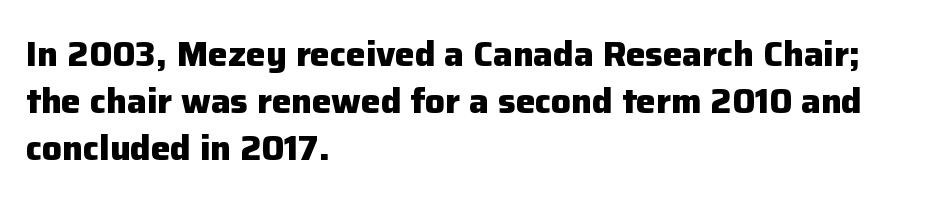
{"serif": "no", "italic": "no", "bold": "yes", "weight": "heavy", "width": "normal", "stroke_contrast": "low", "x_height": "medium", "monospaced": "no", "underline": "no", "align": "left", "line_spacing": "normal", "line_spacing_ratio": 1.35, "letter_spacing": "normal", "letter_spacing_em": 0.0, "glyph_px": 35}
